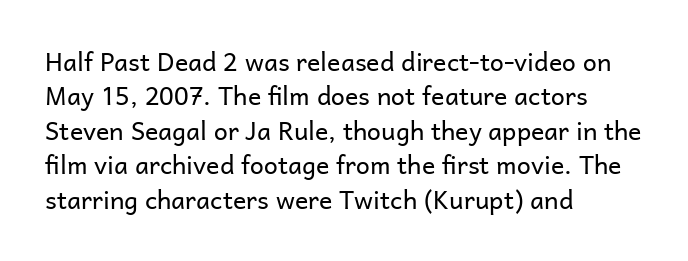
Spacing between characters is what you'd get straight out of the box. The passage shown is not underscored anywhere. The lines in this sample share a left origin and differ only in where they stop. The lines sit at an ordinary, default distance from one another. Is the type heavy? It reads as light-to-regular instead.
